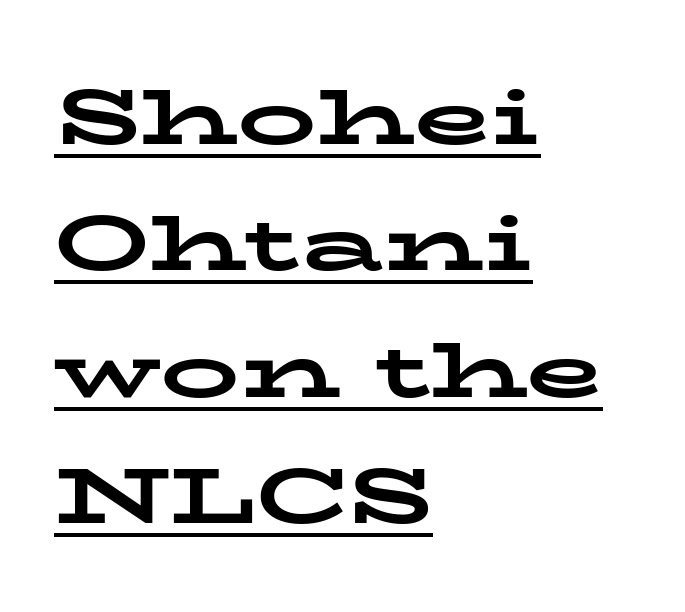
{"serif": "yes", "italic": "no", "bold": "yes", "weight": "bold", "width": "wide", "stroke_contrast": "low", "x_height": "medium", "monospaced": "no", "underline": "yes", "align": "left", "line_spacing": "normal", "line_spacing_ratio": 1.6, "letter_spacing": "normal", "letter_spacing_em": 0.0, "glyph_px": 79}
